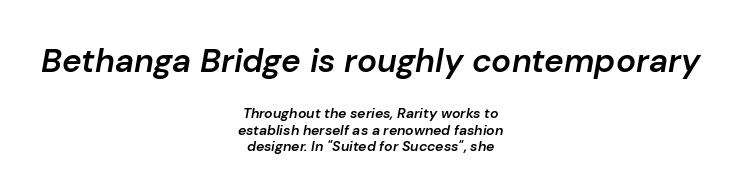
The image shows 33 px semibold type, italic (leaning right); set centered, line spacing 1.18x, normal letter spacing, not underlined; the first (top) block is 2.36x larger; low stroke contrast and a medium x-height.
